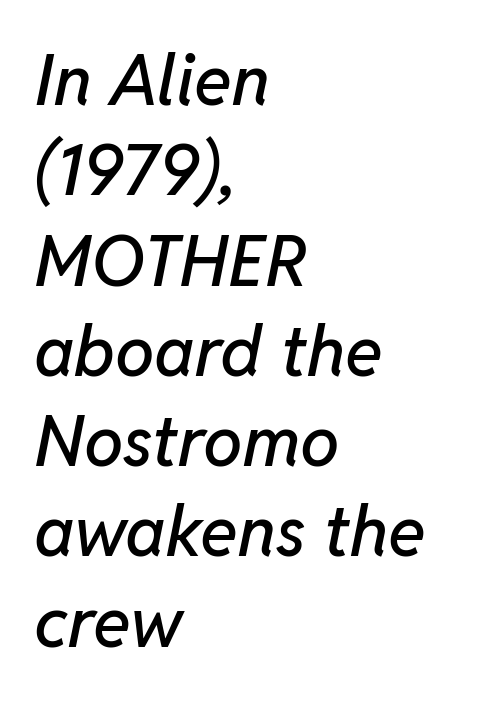
{"italic": "yes", "lean": "right", "slant_degrees": 11, "width": "normal", "stroke_contrast": "low", "x_height": "medium", "monospaced": "no", "underline": "no", "align": "left", "line_spacing": "normal", "line_spacing_ratio": 1.29, "letter_spacing": "normal", "letter_spacing_em": 0.0, "glyph_px": 70}
